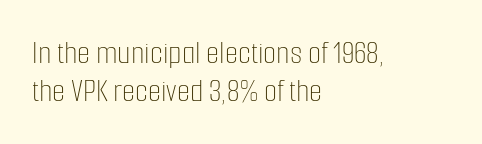
{"italic": "no", "bold": "no", "weight": "thin", "width": "condensed", "stroke_contrast": "low", "x_height": "medium", "monospaced": "no", "underline": "no", "align": "left", "line_spacing": "tight", "line_spacing_ratio": 1.11, "letter_spacing": "normal", "letter_spacing_em": 0.0, "glyph_px": 34}
